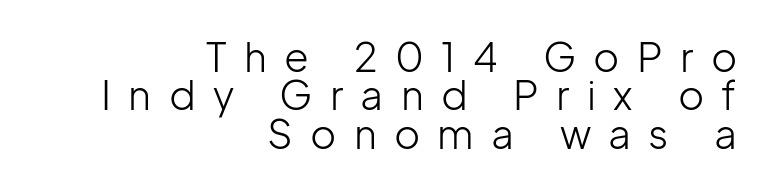
{"serif": "no", "italic": "no", "bold": "no", "weight": "light", "width": "normal", "stroke_contrast": "low", "x_height": "medium", "monospaced": "no", "underline": "no", "align": "right", "line_spacing": "tight", "line_spacing_ratio": 0.96, "letter_spacing": "wide", "letter_spacing_em": 0.43, "glyph_px": 40}
